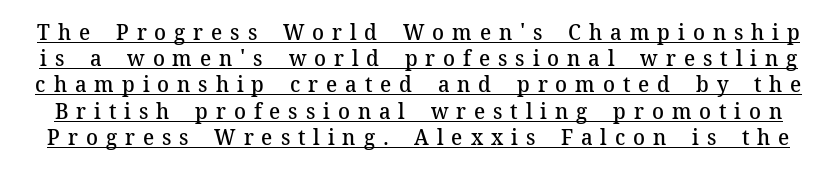
Underlined type. The rendering inserts visible extra space after every character. Caption: semibold face, moderately heavy strokes. When letters stand straight like this, we call the style roman or upright.
